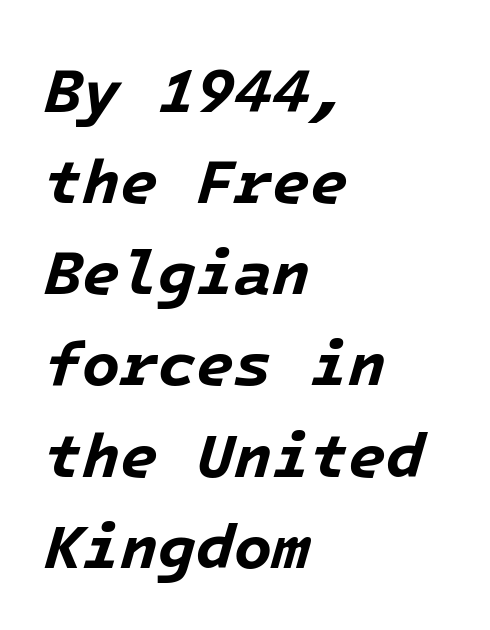
Each word holds together tightly as a unit, with standard inter-letter gaps. The paragraph shown leans on its left margin. Each row of text sits above clean, open space. Does the leading feel generous? No, just average.
